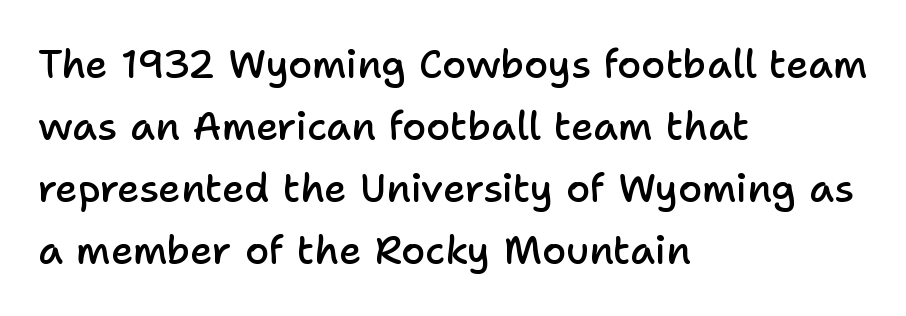
Q: Is the text bold? A: Semi-bold.
Q: Is the text italic (slanted)? A: No, it is upright.
Q: Is the typeface a serif or a sans-serif typeface? A: Sans-serif.
Q: Is the text underlined? A: No.
Q: How is the paragraph aligned? A: Left-aligned.
Q: Is the spacing between letters normal or unusually wide? A: Normal.
Q: Is the spacing between lines tight, normal or loose? A: Normal.
Q: Width (condensed, normal, or wide)? A: Normal.
Q: Stroke contrast? A: Low.
Q: x-height? A: Medium.
Q: Monospaced? A: No.
